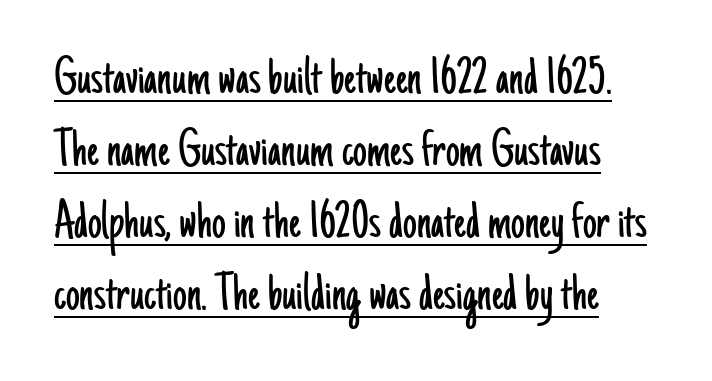
Q: Is the text bold? A: No.
Q: Is the text italic (slanted)? A: No, it is upright.
Q: Is the typeface a serif or a sans-serif typeface? A: Sans-serif.
Q: Is the text underlined? A: Yes.
Q: Is the spacing between letters normal or unusually wide? A: Normal.
Q: Is the spacing between lines tight, normal or loose? A: Normal.
Q: Width (condensed, normal, or wide)? A: Condensed.
Q: Stroke contrast? A: Low.
Q: x-height? A: Small.
Q: Monospaced? A: No.
